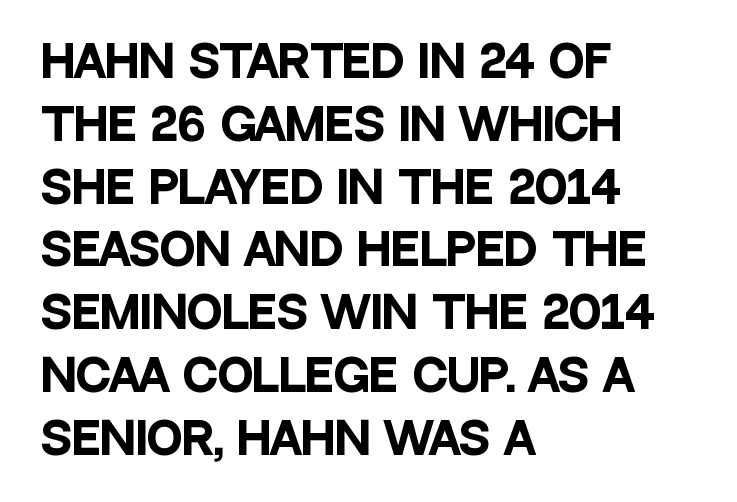
The image shows 43 px heavy, condensed sans-serif type, upright; set left-aligned, normal line spacing (1.46x), normal letter spacing, not underlined; low stroke contrast and a large x-height.
